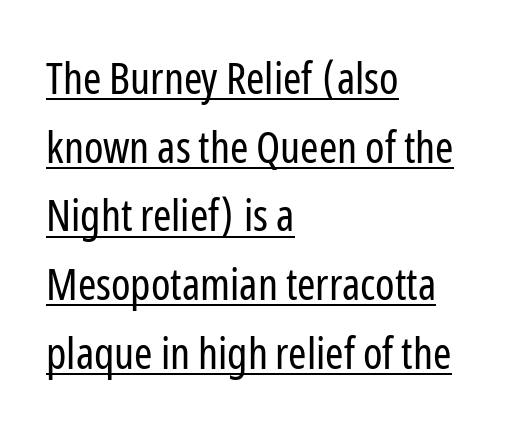
Q: Is the text bold? A: No.
Q: Is the text italic (slanted)? A: No, it is upright.
Q: Is the typeface a serif or a sans-serif typeface? A: Sans-serif.
Q: Is the text underlined? A: Yes.
Q: How is the paragraph aligned? A: Left-aligned.
Q: Is the spacing between letters normal or unusually wide? A: Normal.
Q: Is the spacing between lines tight, normal or loose? A: Normal.
Q: Width (condensed, normal, or wide)? A: Condensed.
Q: Stroke contrast? A: Low.
Q: x-height? A: Medium.
Q: Monospaced? A: No.
